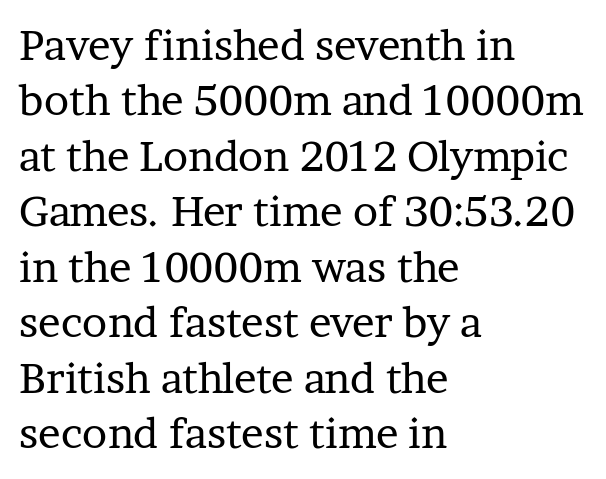
{"serif": "yes", "italic": "no", "bold": "no", "weight": "regular", "width": "normal", "stroke_contrast": "low", "x_height": "medium", "monospaced": "no", "underline": "no", "align": "left", "line_spacing": "normal", "line_spacing_ratio": 1.32, "letter_spacing": "normal", "letter_spacing_em": 0.0, "glyph_px": 42}
